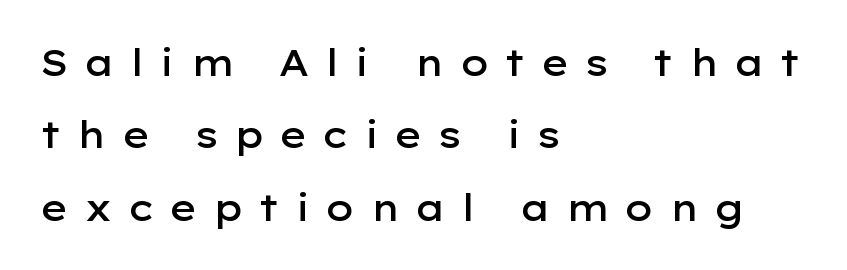
The passage shown stacks its lines with a broad gap. Observe the wide spacing: letters keep a clear distance from each other. The typography opts for an upright posture over an oblique one. The lines in this sample share a left origin and differ only in where they stop. This sample has the flowing, uneven cadence of proportional lettering.
